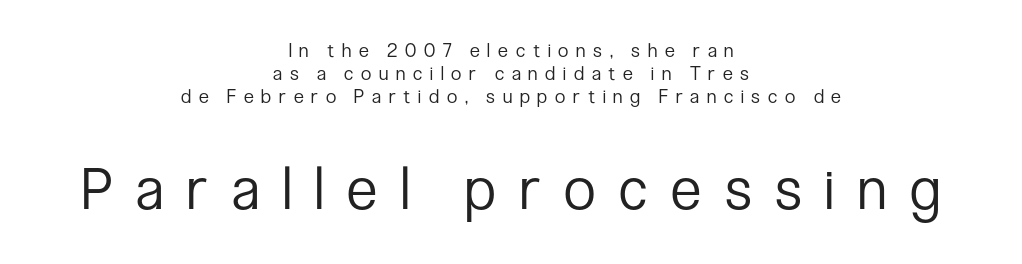
This sample is center-justified, so both line endings float freely. To sum up the face: it is a sans, with no serifs. Is there any slant? The stems are plumb. Descender tails drop into unmarked territory.
